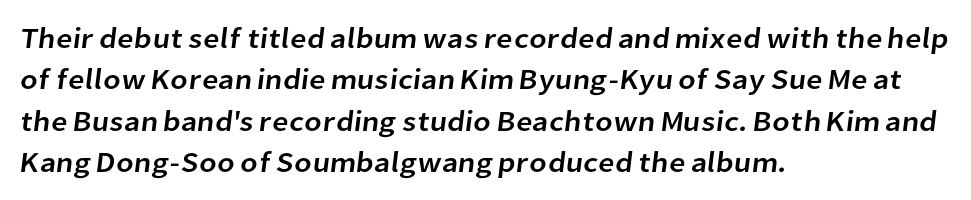
A normal amount of white space separates one row of letters from the next. In terms of letterform style, serifs are entirely absent. Unmarked baselines from the first word to the last. The horizontal fit of the characters is conventional and even.
